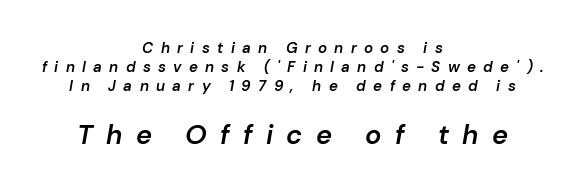
{"italic": "yes", "lean": "right", "slant_degrees": 10, "bold": "semi", "underline": "no", "align": "center", "line_spacing": "normal", "line_spacing_ratio": 1.27, "letter_spacing": "wide", "letter_spacing_em": 0.49, "larger_block": "second", "size_ratio": 1.8, "glyph_px": 27}
